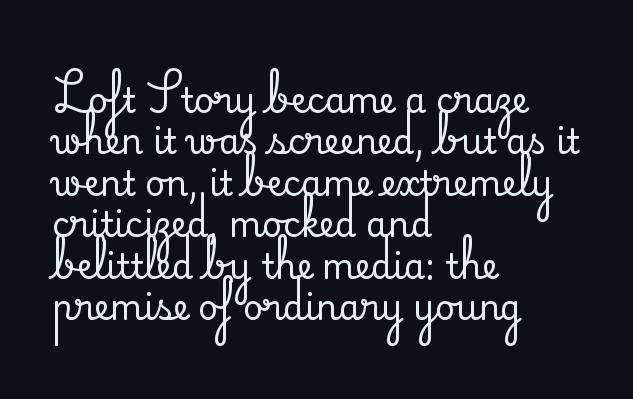
{"serif": "yes", "italic": "no", "width": "normal", "stroke_contrast": "medium", "x_height": "small", "monospaced": "no", "underline": "no", "align": "left", "line_spacing_ratio": 1.22, "letter_spacing": "normal", "letter_spacing_em": 0.0, "glyph_px": 34}
